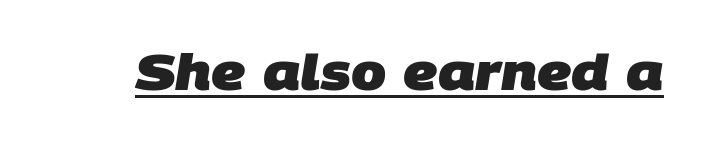
{"serif": "no", "bold": "yes", "weight": "heavy", "width": "normal", "stroke_contrast": "low", "x_height": "large", "monospaced": "no", "underline": "yes", "letter_spacing": "normal", "letter_spacing_em": 0.0, "glyph_px": 50}
